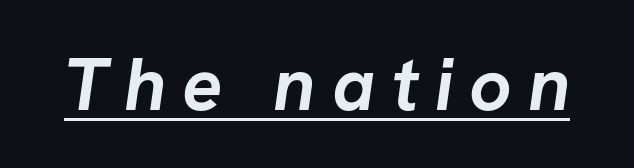
The image shows 75 px semibold sans-serif type; set unusually wide letter spacing (+0.21 em), underlined; low stroke contrast and a medium x-height.
